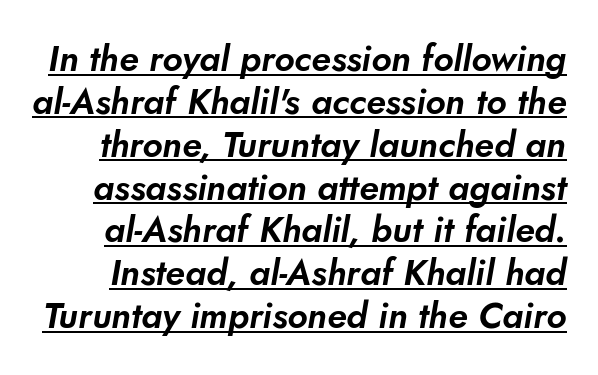
{"serif": "no", "width": "normal", "stroke_contrast": "low", "x_height": "small", "monospaced": "no", "underline": "yes", "line_spacing_ratio": 1.19, "letter_spacing": "normal", "letter_spacing_em": 0.0, "glyph_px": 36}
